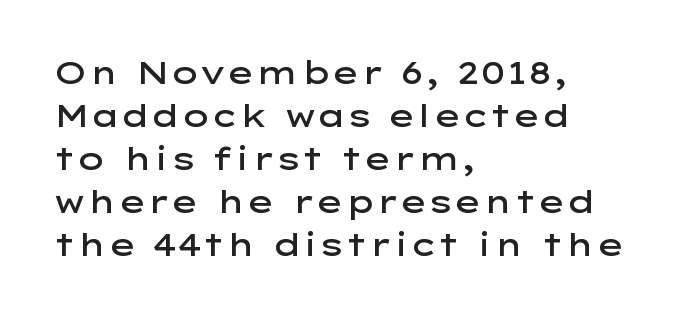
Q: Is the text bold? A: Semi-bold.
Q: Is the text italic (slanted)? A: No, it is upright.
Q: Is the typeface a serif or a sans-serif typeface? A: Sans-serif.
Q: Is the text underlined? A: No.
Q: How is the paragraph aligned? A: Left-aligned.
Q: Is the spacing between letters normal or unusually wide? A: Normal.
Q: Is the spacing between lines tight, normal or loose? A: Normal.
Q: Width (condensed, normal, or wide)? A: Wide.
Q: Stroke contrast? A: Low.
Q: x-height? A: Medium.
Q: Monospaced? A: No.
